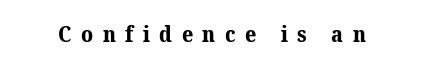
{"bold": "yes", "underline": "no", "letter_spacing": "wide", "letter_spacing_em": 0.43, "glyph_px": 22}
